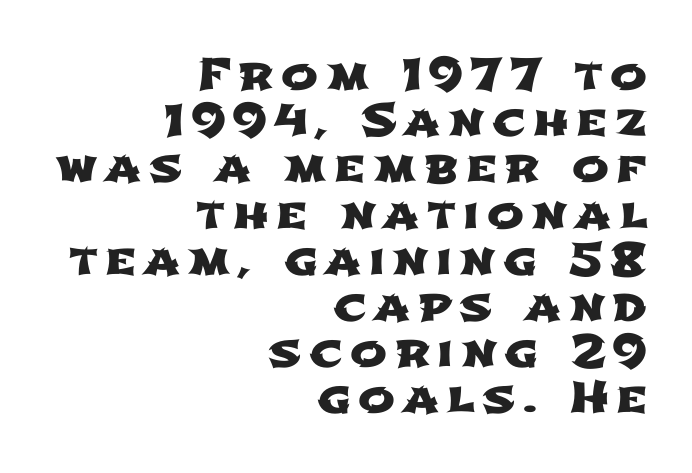
Q: Is the typeface a serif or a sans-serif typeface? A: Sans-serif.
Q: Is the text underlined? A: No.
Q: How is the paragraph aligned? A: Right-aligned.
Q: Is the spacing between lines tight, normal or loose? A: Tight.
Q: Width (condensed, normal, or wide)? A: Wide.
Q: Stroke contrast? A: Low.
Q: x-height? A: Medium.
Q: Monospaced? A: No.
